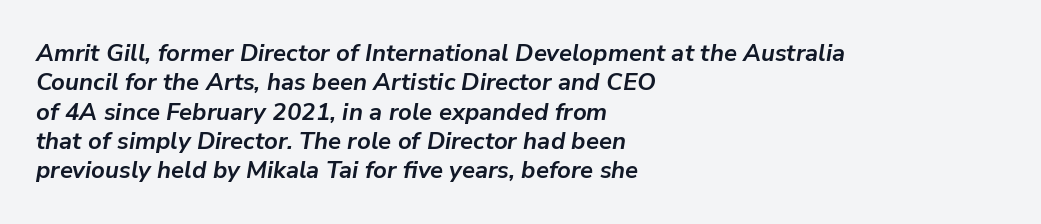
Q: Is the text bold? A: Yes.
Q: Is the text italic (slanted)? A: Yes, it leans right by about 9 degrees.
Q: Is the text underlined? A: No.
Q: How is the paragraph aligned? A: Left-aligned.
Q: Is the spacing between letters normal or unusually wide? A: Normal.
